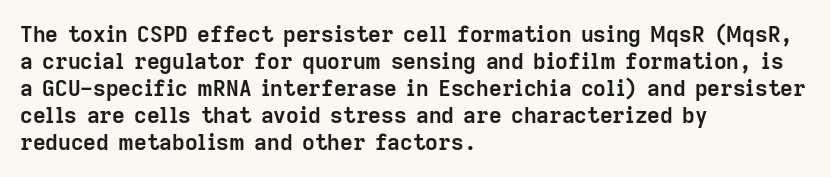
The setting favours the left margin, as ordinary paragraphs usually do. The strip under each line holds only bare page. Every letter is thick-stroked: bold, no question. In terms of posture, this sample is upright. Is the letter spacing exaggerated? No — it looks like the ordinary default.
